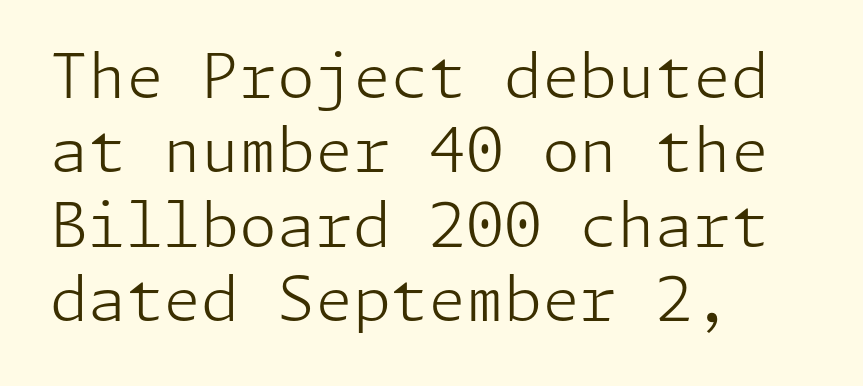
The image shows 61 px light sans-serif type, upright; set left-aligned, line spacing 1.22x, normal letter spacing, not underlined; low stroke contrast and a medium x-height.
